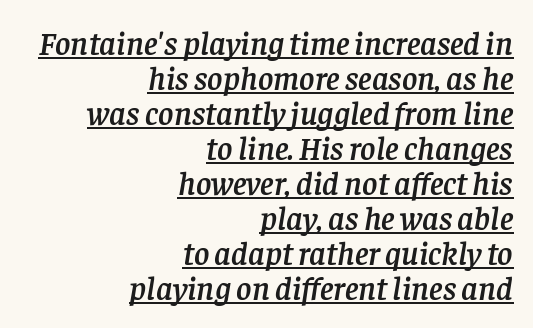
Q: Is the text italic (slanted)? A: Yes, it leans right by about 8 degrees.
Q: Is the typeface a serif or a sans-serif typeface? A: Serif.
Q: Is the text underlined? A: Yes.
Q: How is the paragraph aligned? A: Right-aligned.
Q: Is the spacing between letters normal or unusually wide? A: Normal.
Q: Is the spacing between lines tight, normal or loose? A: Tight.
Q: Width (condensed, normal, or wide)? A: Normal.
Q: Stroke contrast? A: Low.
Q: x-height? A: Large.
Q: Monospaced? A: No.
